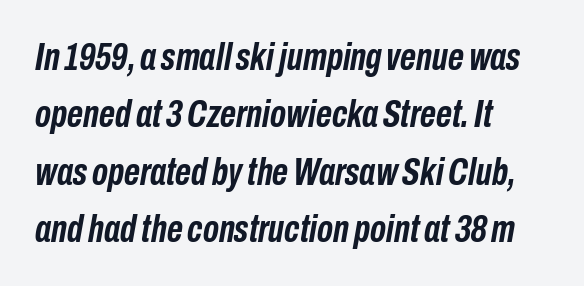
Bare-footed words on every line. The paragraph shown leans on its left margin. Is this a fixed-width face? No — the glyphs have proportional, varying widths. This sample uses plain, unmodified letter spacing.
